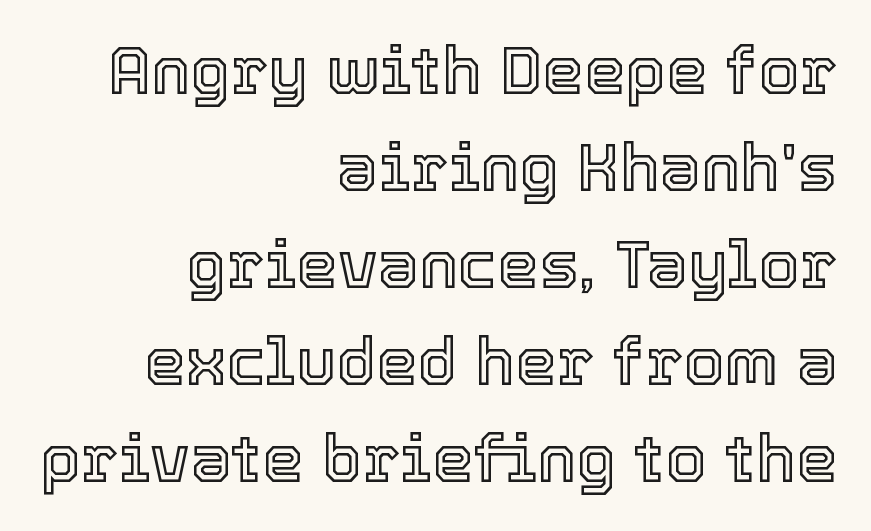
{"italic": "no", "width": "normal", "x_height": "medium", "monospaced": "no", "underline": "no", "align": "right", "line_spacing": "normal", "line_spacing_ratio": 1.47, "letter_spacing": "normal", "letter_spacing_em": 0.0, "glyph_px": 66}
